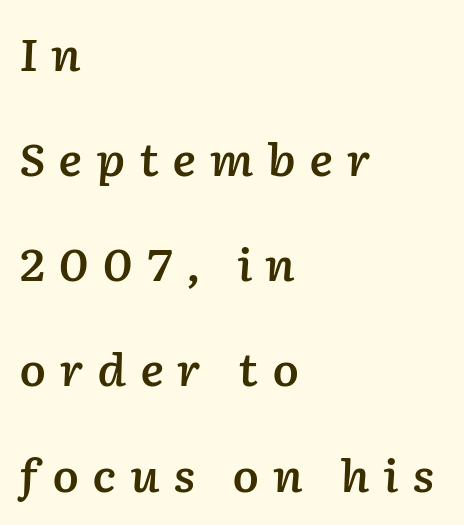
Short and long lines alike share a common starting point at left. Each letter keeps its own natural width here, so spacing adapts to shape. Honestly, the letter spacing is so wide it's the main thing you notice. This is the in-between weight designers call semibold or demi. Descenders hang freely into open space.
